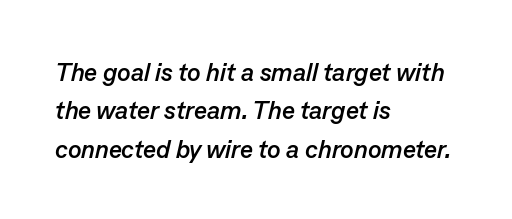
{"italic": "yes", "lean": "right", "slant_degrees": 13, "bold": "yes", "underline": "no", "align": "left", "line_spacing": "normal", "line_spacing_ratio": 1.54, "letter_spacing": "normal", "letter_spacing_em": 0.0, "glyph_px": 25}
